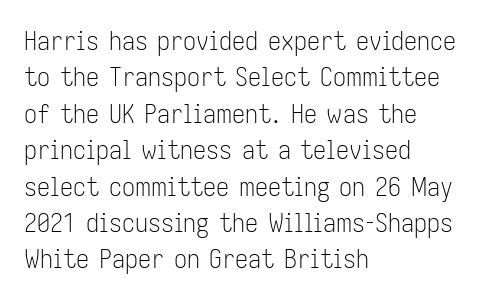
Short and long lines alike share a common starting point at left. The typeface has the unassuming heft of standard copy or less. Is the letter spacing exaggerated? No — it looks like the ordinary default. Has an underline been added? It has not. Posture: vertical.
